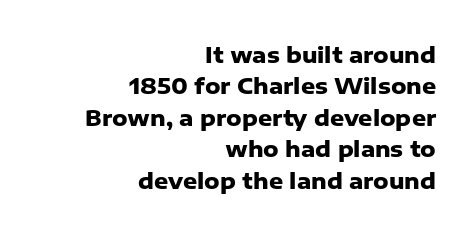
Evenly set lines give the paragraph a standard silhouette. Observe the ordinary spacing: letters are neighbours, not strangers. The face used here has the dense, thick strokes of a bold. Letters rest on an invisible, unmarked baseline. A flush-right, rag-left setting is used for this passage. Rendered with straight, roman letterforms.
